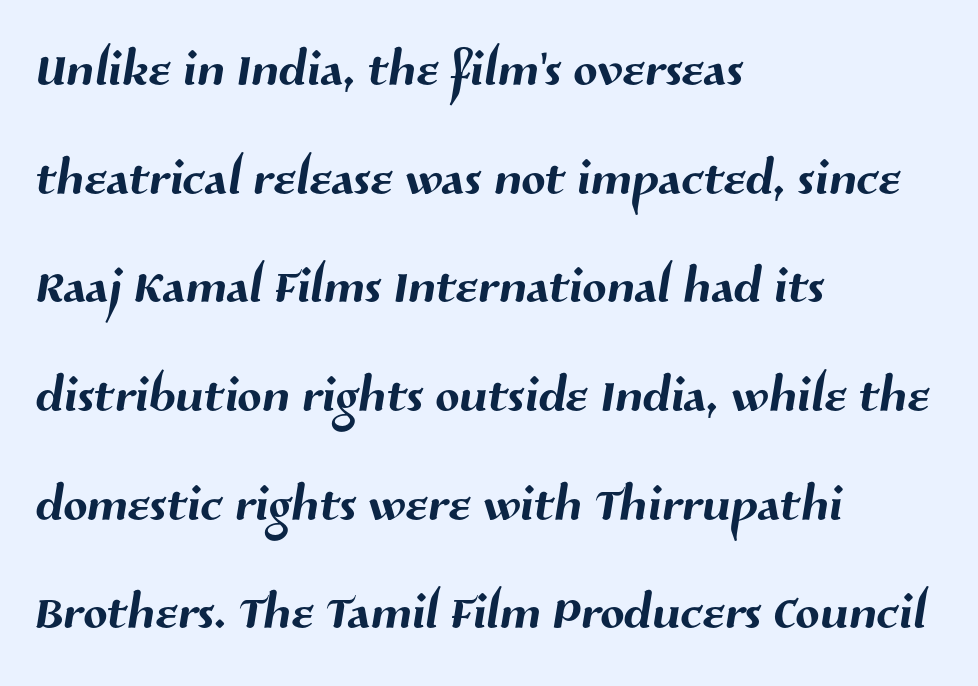
The image shows 71 px sans-serif type; set left-aligned, normal line spacing (1.53x), normal letter spacing, not underlined; medium stroke contrast and a medium x-height.
